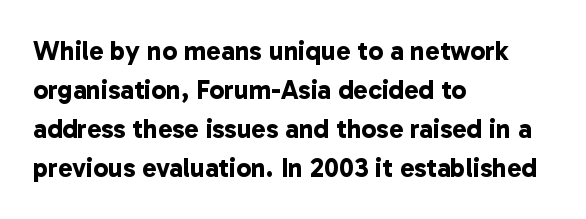
In terms of leading, this rendering sits right in the middle. Has an underline been added? It has not. In terms of weight, the rendering is a true, heavy bold. Each word holds together tightly as a unit, with standard inter-letter gaps.
